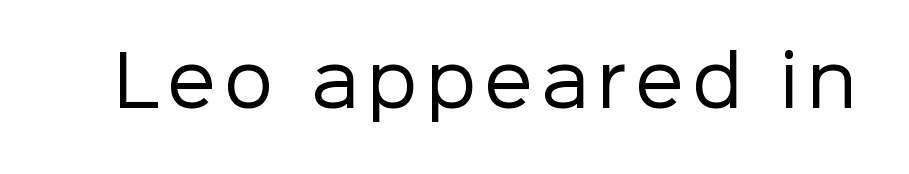
{"serif": "no", "italic": "no", "bold": "no", "weight": "regular", "width": "normal", "stroke_contrast": "low", "x_height": "medium", "monospaced": "no", "underline": "no", "glyph_px": 69}
